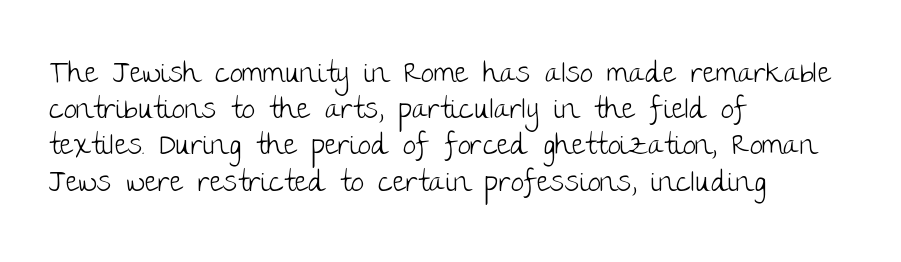
Ascenders rise straight up at ninety degrees. The letters carry no serifs — their stems end cleanly without finishing strokes. Leading: standard. Short note: letters normally spaced. The rag falls on the right side of this text block.
